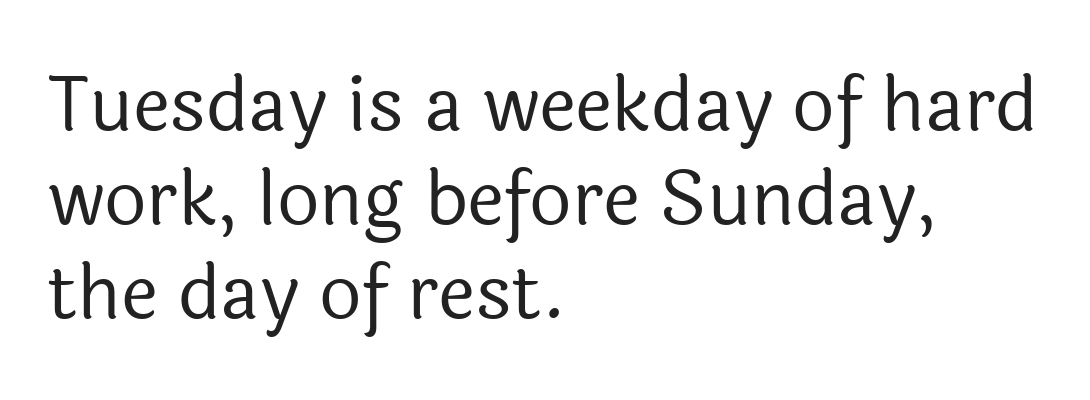
Q: Is the text bold? A: No.
Q: Is the text italic (slanted)? A: No, it is upright.
Q: Is the typeface a serif or a sans-serif typeface? A: Sans-serif.
Q: Is the text underlined? A: No.
Q: How is the paragraph aligned? A: Left-aligned.
Q: Is the spacing between letters normal or unusually wide? A: Normal.
Q: Is the spacing between lines tight, normal or loose? A: Normal.
Q: Width (condensed, normal, or wide)? A: Normal.
Q: x-height? A: Medium.
Q: Monospaced? A: No.
